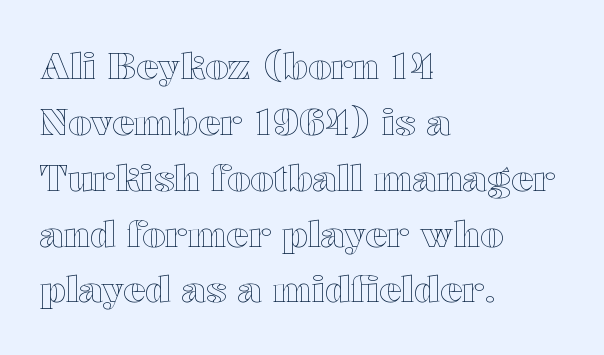
Visually the block forms a straight wall on the left and a jagged coastline on the right. Letter spacing: default. The gap between lines stays unmarked. Italic: no, the glyphs are upright roman.
